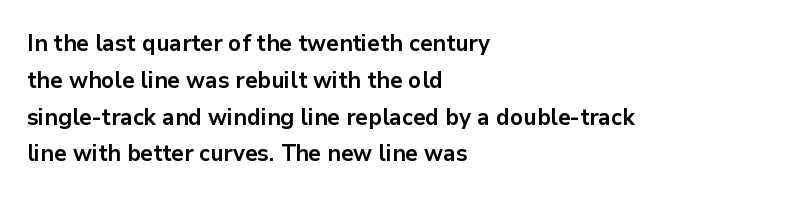
The image shows 23 px bold type, upright; set left-aligned, normal line spacing (1.6x), normal letter spacing, not underlined.
